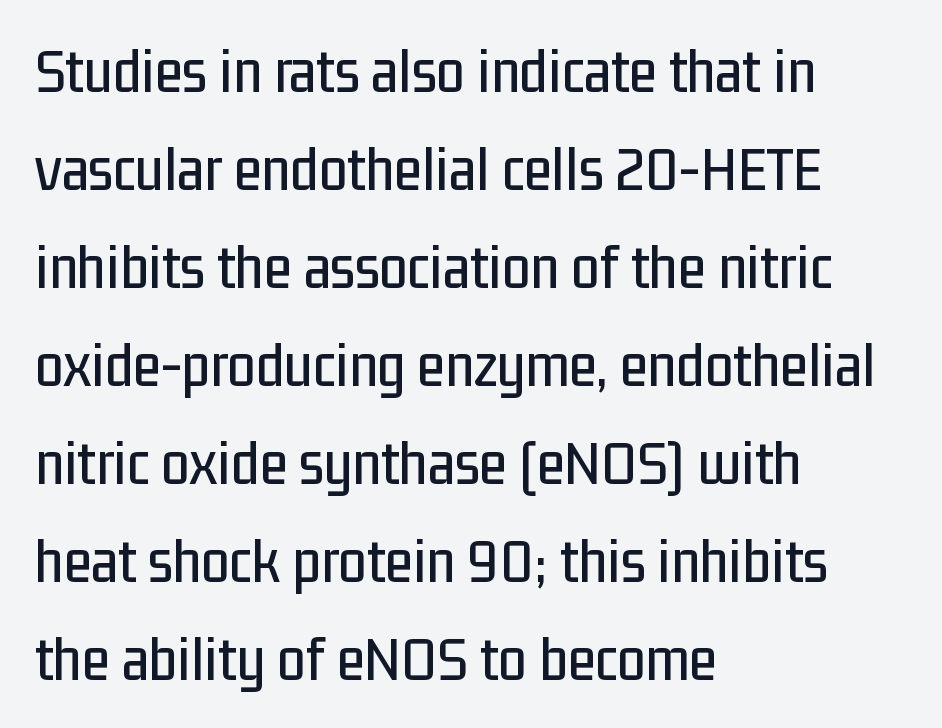
Letter spacing: default. The font family rendered here belongs to the sans-serif group. These lines are rendered in a variable-pitch font. Horizontally, the lines are justified to the leading edge only.
